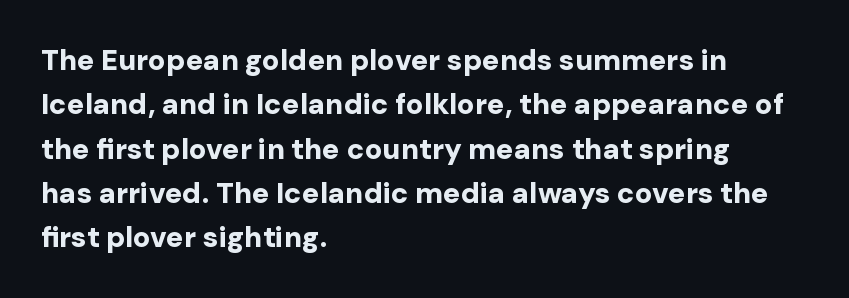
Q: Is the text bold? A: Yes.
Q: Is the text italic (slanted)? A: No, it is upright.
Q: Is the typeface a serif or a sans-serif typeface? A: Sans-serif.
Q: Is the text underlined? A: No.
Q: How is the paragraph aligned? A: Left-aligned.
Q: Is the spacing between letters normal or unusually wide? A: Normal.
Q: Is the spacing between lines tight, normal or loose? A: Normal.
Q: Width (condensed, normal, or wide)? A: Normal.
Q: Stroke contrast? A: Low.
Q: x-height? A: Medium.
Q: Monospaced? A: No.
